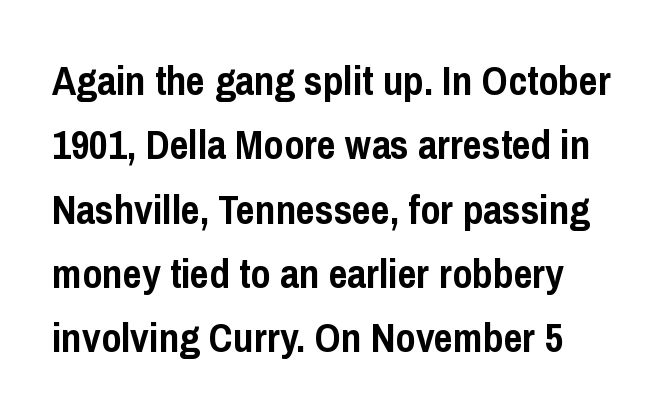
The tracking reads as untouched default to a designer's eye. Think of a printed novel: that variable character pitch is what you see here. Classification — sans serif. Summary of vertical rhythm: regular, with standard interline spacing.
